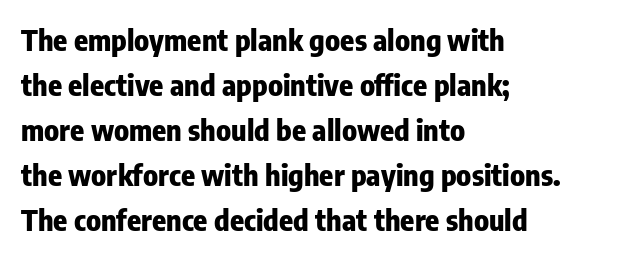
The image shows 29 px heavy, condensed sans-serif type, upright; set left-aligned, normal line spacing (1.55x), normal letter spacing, not underlined; low stroke contrast and a medium x-height.
